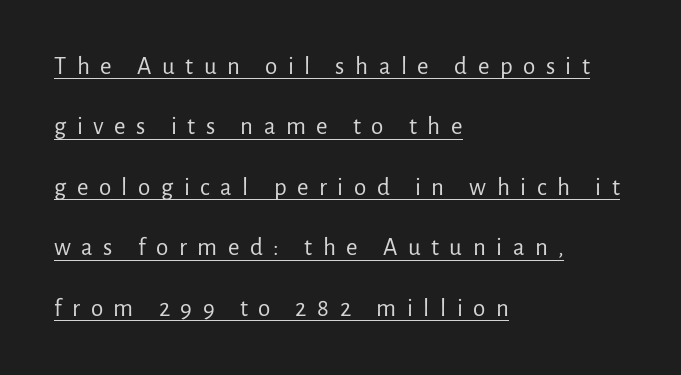
Q: Is the text bold? A: No.
Q: Is the text italic (slanted)? A: No, it is upright.
Q: Is the text underlined? A: Yes.
Q: How is the paragraph aligned? A: Left-aligned.
Q: Is the spacing between letters normal or unusually wide? A: Unusually wide.
Q: Is the spacing between lines tight, normal or loose? A: Loose.
